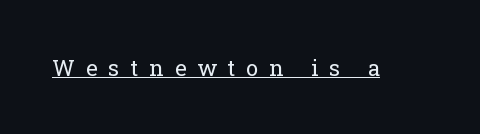
Q: Is the text bold? A: No.
Q: Is the text italic (slanted)? A: No, it is upright.
Q: Is the text underlined? A: Yes.
Q: Is the spacing between letters normal or unusually wide? A: Unusually wide.
